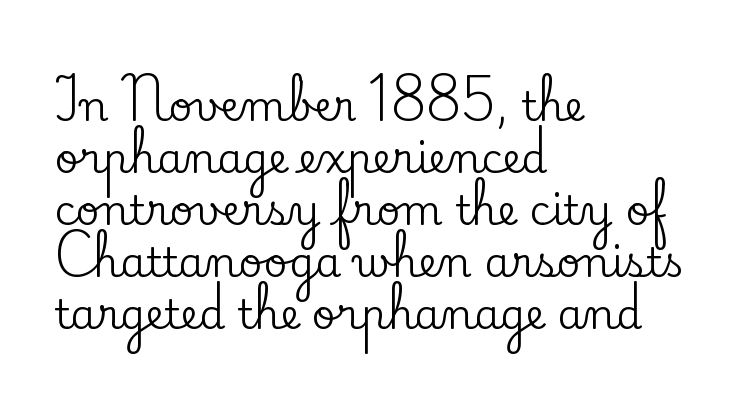
Q: Is the text italic (slanted)? A: No, it is upright.
Q: Is the typeface a serif or a sans-serif typeface? A: Serif.
Q: Is the text underlined? A: No.
Q: How is the paragraph aligned? A: Left-aligned.
Q: Is the spacing between letters normal or unusually wide? A: Normal.
Q: Is the spacing between lines tight, normal or loose? A: Normal.
Q: Width (condensed, normal, or wide)? A: Normal.
Q: Stroke contrast? A: Low.
Q: x-height? A: Small.
Q: Monospaced? A: No.
